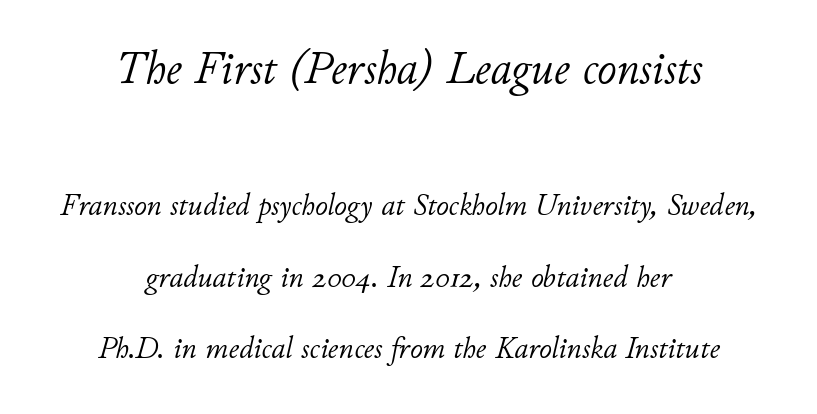
Airy leading. Caption: multi-line text, centered on the measure. Caption: face not bold, strokes unweighted. Check under the words: just untouched page.
